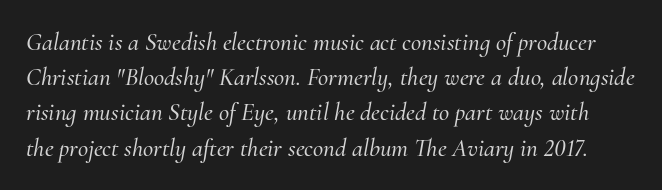
Q: Is the text italic (slanted)? A: Yes, it leans right by about 10 degrees.
Q: Is the text underlined? A: No.
Q: Is the spacing between letters normal or unusually wide? A: Normal.
Q: Is the spacing between lines tight, normal or loose? A: Normal.
